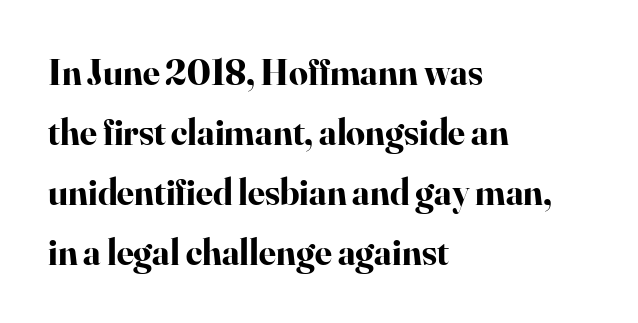
Q: Is the text bold? A: Yes.
Q: Is the text italic (slanted)? A: No, it is upright.
Q: Is the typeface a serif or a sans-serif typeface? A: Serif.
Q: Is the text underlined? A: No.
Q: How is the paragraph aligned? A: Left-aligned.
Q: Is the spacing between letters normal or unusually wide? A: Normal.
Q: Is the spacing between lines tight, normal or loose? A: Normal.
Q: Width (condensed, normal, or wide)? A: Normal.
Q: Stroke contrast? A: High.
Q: x-height? A: Small.
Q: Monospaced? A: No.
